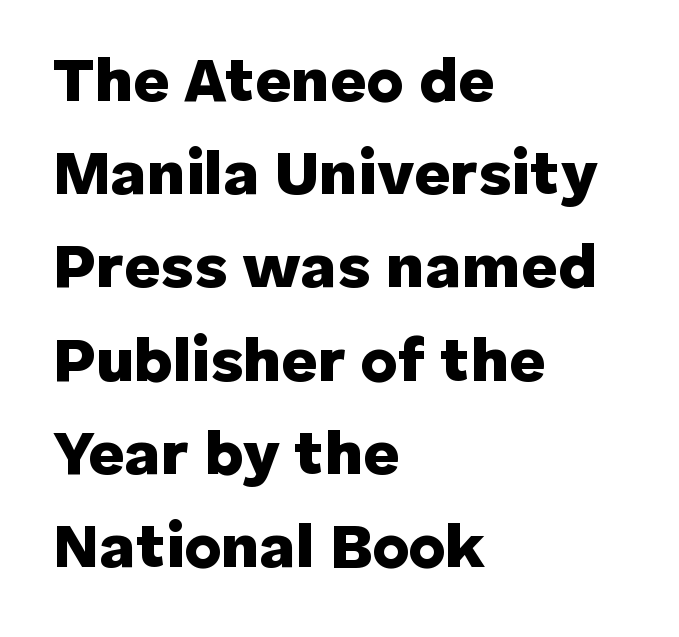
Its strokes are broad and dark, the hallmark of bold type. Look at the bottom of the vertical strokes: they stop flat, with no serifs. Every character sits straight up, as roman type does. There is no visible air inserted between adjacent glyphs.
